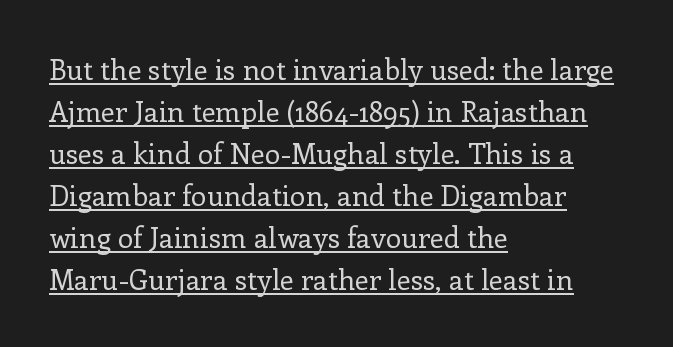
The image shows 28 px regular-weight serif type, upright; set left-aligned, normal line spacing (1.5x), normal letter spacing, underlined; low stroke contrast and a medium x-height.
